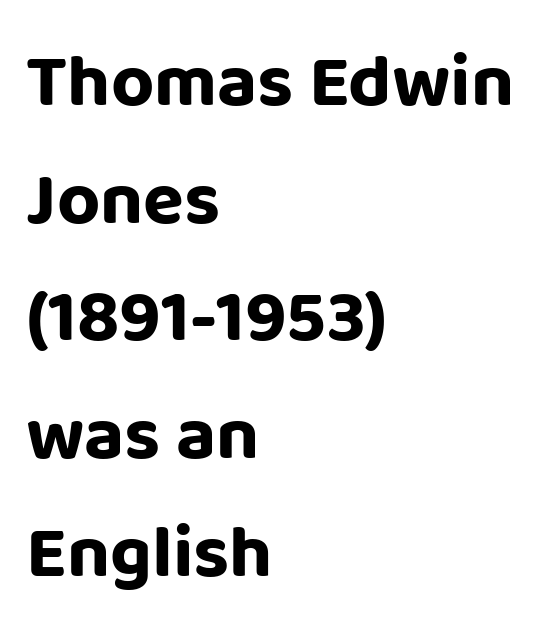
Q: Is the text bold? A: Yes.
Q: Is the text italic (slanted)? A: No, it is upright.
Q: Is the typeface a serif or a sans-serif typeface? A: Sans-serif.
Q: Is the text underlined? A: No.
Q: How is the paragraph aligned? A: Left-aligned.
Q: Is the spacing between letters normal or unusually wide? A: Normal.
Q: Is the spacing between lines tight, normal or loose? A: Normal.
Q: Width (condensed, normal, or wide)? A: Normal.
Q: Stroke contrast? A: Low.
Q: x-height? A: Large.
Q: Monospaced? A: No.
